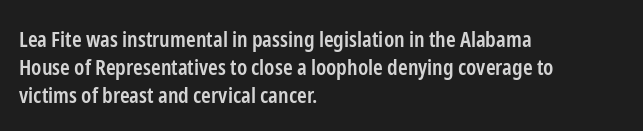
Q: Is the text bold? A: Semi-bold.
Q: Is the text italic (slanted)? A: No, it is upright.
Q: Is the text underlined? A: No.
Q: How is the paragraph aligned? A: Left-aligned.
Q: Is the spacing between letters normal or unusually wide? A: Normal.
Q: Is the spacing between lines tight, normal or loose? A: Normal.
